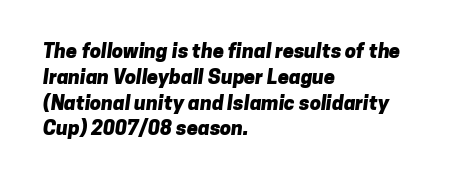
The image shows 20 px bold type; set left-aligned, normal line spacing (1.29x), normal letter spacing, not underlined.
